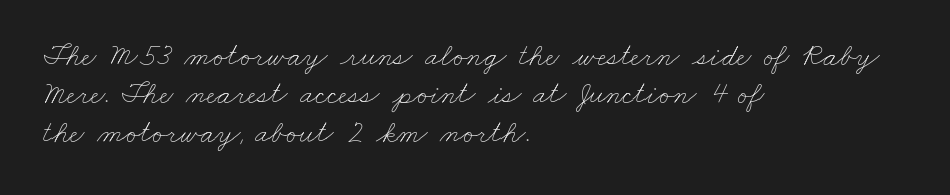
Quick note: underline off. Weight: not bold — regular or lighter. No extra tracking has been applied to these lines. Do the characters align in a grid? No, the font is proportional. Teacher's note: observe the even left margin — that is flush-left alignment.
